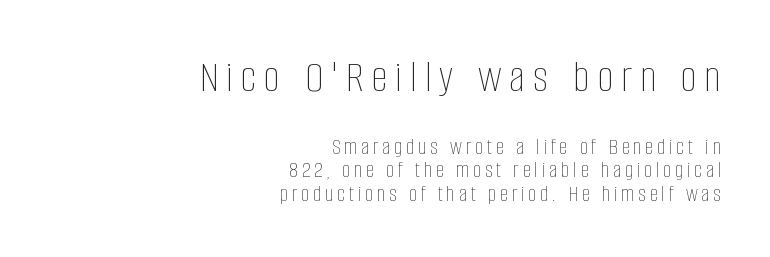
Vertical stems look standard width or narrower in stroke. The font's upright variant was chosen for this text. You could not count columns in this text — the font is proportionally spaced. Cramped leading. The words here are not underlined. The more generous point size was reserved for the upper chunk.
